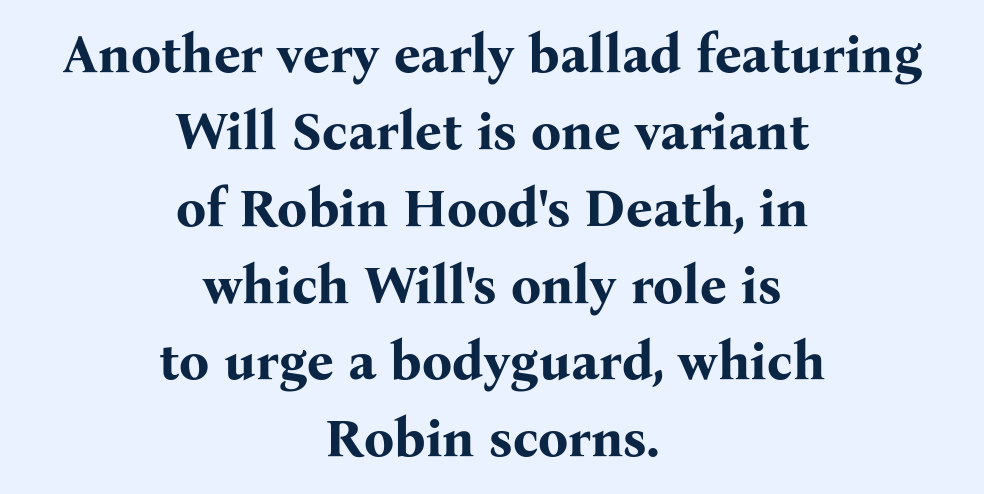
The space directly below the letters is spotless. Rendered with straight, roman letterforms. Set as a true bold cut, around the 700 mark. Where is the straight margin? There isn't one; the lines are centered. The font family rendered here belongs to the serif group. A normal amount of white space separates one row of letters from the next.
